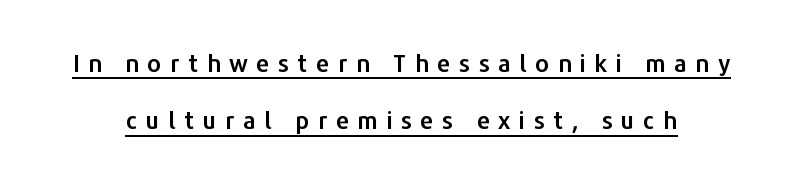
Q: Is the text italic (slanted)? A: No, it is upright.
Q: Is the text underlined? A: Yes.
Q: Is the spacing between letters normal or unusually wide? A: Unusually wide.
Q: Is the spacing between lines tight, normal or loose? A: Loose.
